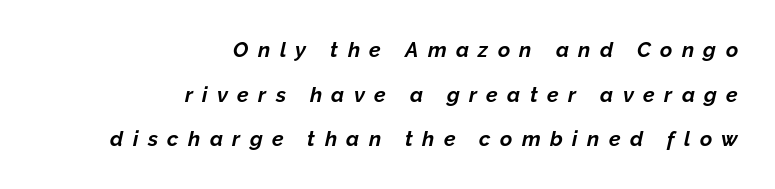
The image shows 21 px bold type, italic (leaning right); set right-aligned, loose line spacing (2.13x), unusually wide letter spacing (+0.45 em), not underlined.
